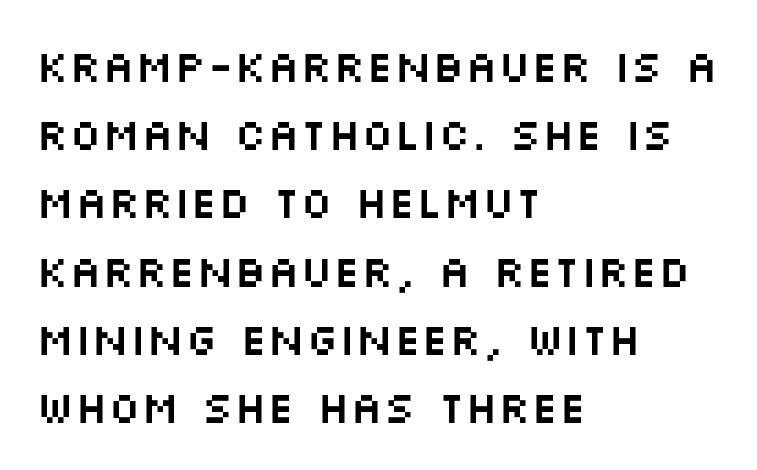
Observe the absence of serifs on each vertical stroke in this sample. The rendering keeps characters at their native spacing. Each new line begins a customary step beneath the previous one. Which margin do the lines hug? The left one — the right edge is uneven. A typesetter would call this proportional, since set widths differ per character.
